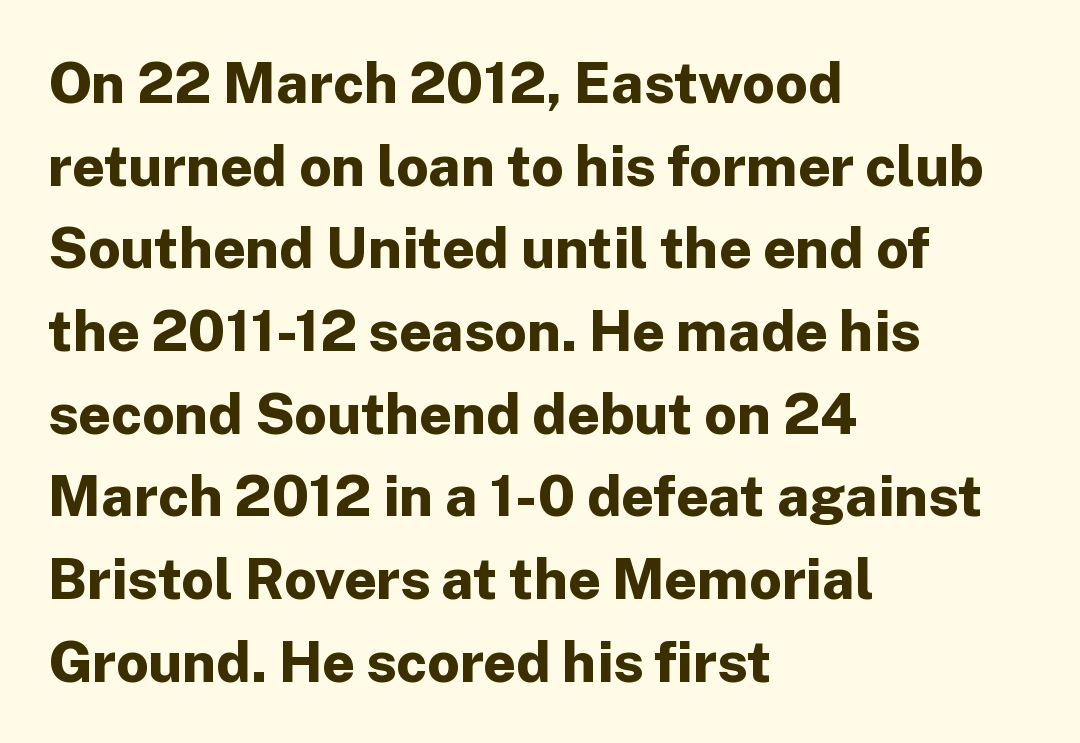
The image shows 57 px bold sans-serif type, upright; set left-aligned, normal line spacing (1.45x), normal letter spacing, not underlined; low stroke contrast and a medium x-height.
